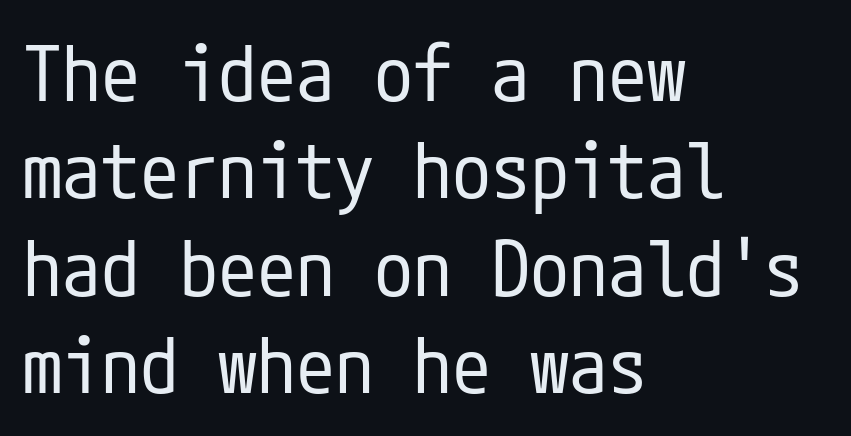
Q: Is the text bold? A: No.
Q: Is the text italic (slanted)? A: No, it is upright.
Q: Is the typeface a serif or a sans-serif typeface? A: Sans-serif.
Q: Is the text underlined? A: No.
Q: How is the paragraph aligned? A: Left-aligned.
Q: Is the spacing between letters normal or unusually wide? A: Normal.
Q: Is the spacing between lines tight, normal or loose? A: Normal.
Q: Width (condensed, normal, or wide)? A: Condensed.
Q: Stroke contrast? A: Low.
Q: x-height? A: Medium.
